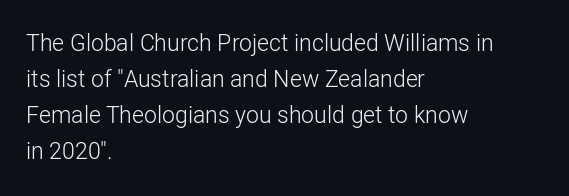
Nothing unusual about the tracking: characters are spaced as the font intends. The typesetter chose a ragged-right arrangement here. Vertical strokes here are truly vertical. In terms of leading, this rendering sits right in the middle.
